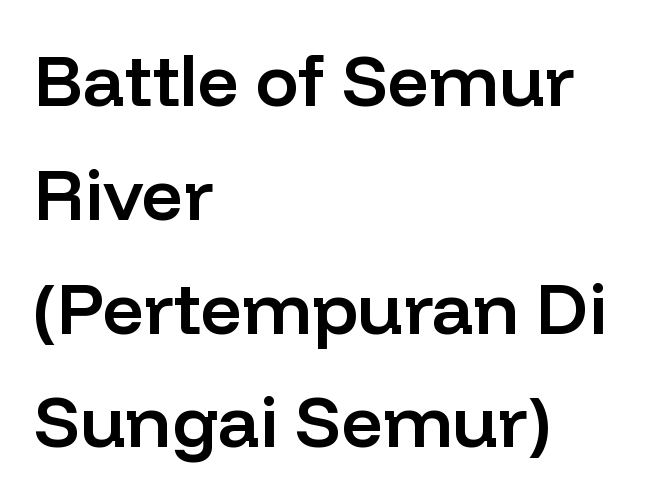
Q: Is the text bold? A: Semi-bold.
Q: Is the text italic (slanted)? A: No, it is upright.
Q: Is the typeface a serif or a sans-serif typeface? A: Sans-serif.
Q: Is the text underlined? A: No.
Q: How is the paragraph aligned? A: Left-aligned.
Q: Is the spacing between letters normal or unusually wide? A: Normal.
Q: Is the spacing between lines tight, normal or loose? A: Normal.
Q: Width (condensed, normal, or wide)? A: Normal.
Q: Stroke contrast? A: Low.
Q: x-height? A: Medium.
Q: Monospaced? A: No.
